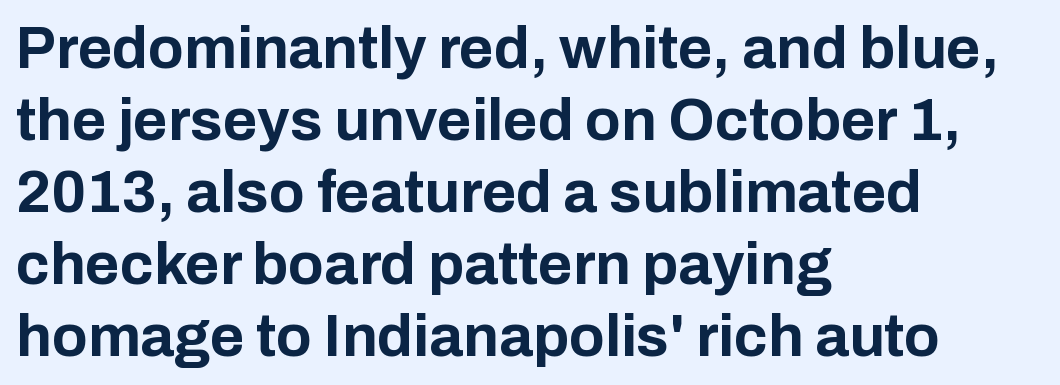
{"serif": "no", "italic": "no", "bold": "yes", "weight": "bold", "width": "normal", "stroke_contrast": "low", "x_height": "medium", "monospaced": "no", "underline": "no", "align": "left", "line_spacing_ratio": 1.22, "letter_spacing": "normal", "letter_spacing_em": 0.0, "glyph_px": 59}
